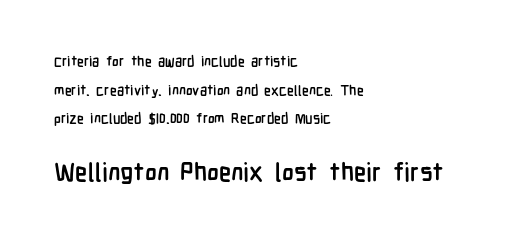
Q: Is the text bold? A: Yes.
Q: Is the text italic (slanted)? A: No, it is upright.
Q: Is the text underlined? A: No.
Q: How is the paragraph aligned? A: Left-aligned.
Q: Is the spacing between letters normal or unusually wide? A: Normal.
Q: Is the spacing between lines tight, normal or loose? A: Loose.
Q: Which block of text is set in a larger size, the first (top) or the second (bottom)? A: The second (bottom) one.
